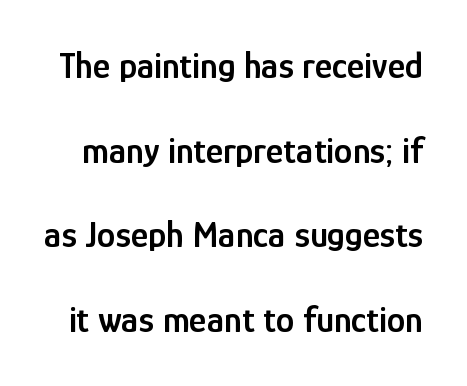
{"serif": "no", "italic": "no", "bold": "semi", "weight": "semibold", "width": "condensed", "stroke_contrast": "low", "x_height": "medium", "monospaced": "no", "underline": "no", "line_spacing": "loose", "line_spacing_ratio": 2.29, "letter_spacing": "normal", "letter_spacing_em": 0.0, "glyph_px": 37}
